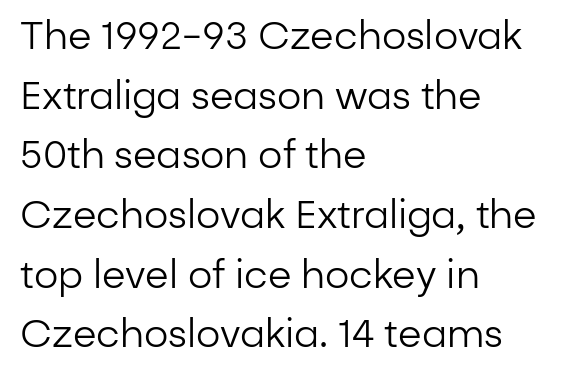
The image shows 38 px regular-weight sans-serif type, upright; set left-aligned, normal line spacing (1.57x), normal letter spacing, not underlined; low stroke contrast and a medium x-height.
